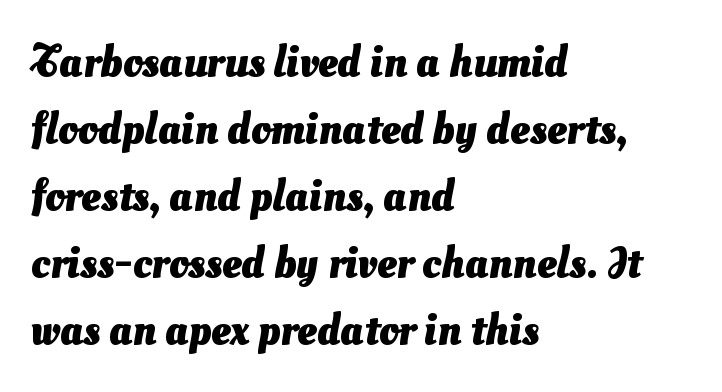
Q: Is the text bold? A: Yes.
Q: Is the typeface a serif or a sans-serif typeface? A: Sans-serif.
Q: Is the text underlined? A: No.
Q: How is the paragraph aligned? A: Left-aligned.
Q: Is the spacing between letters normal or unusually wide? A: Normal.
Q: Is the spacing between lines tight, normal or loose? A: Normal.
Q: Width (condensed, normal, or wide)? A: Normal.
Q: Stroke contrast? A: Medium.
Q: x-height? A: Small.
Q: Monospaced? A: No.
